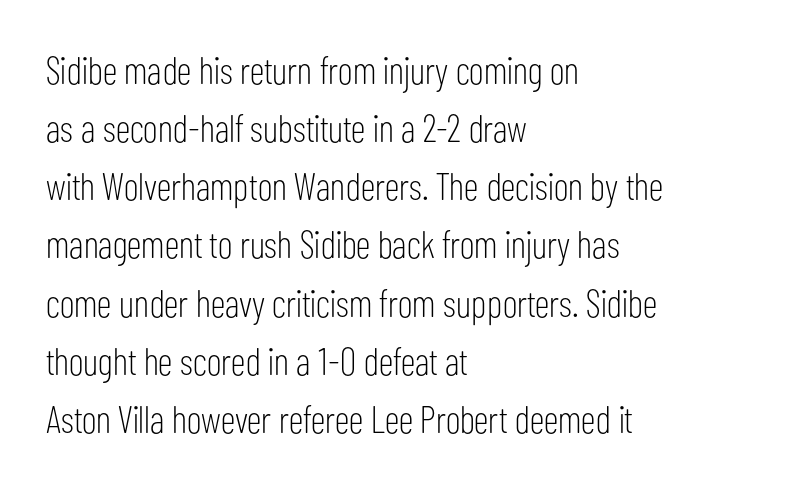
Q: Is the text bold? A: No.
Q: Is the text italic (slanted)? A: No, it is upright.
Q: Is the typeface a serif or a sans-serif typeface? A: Sans-serif.
Q: Is the text underlined? A: No.
Q: How is the paragraph aligned? A: Left-aligned.
Q: Is the spacing between letters normal or unusually wide? A: Normal.
Q: Is the spacing between lines tight, normal or loose? A: Normal.
Q: Width (condensed, normal, or wide)? A: Condensed.
Q: Stroke contrast? A: Low.
Q: x-height? A: Medium.
Q: Monospaced? A: No.
